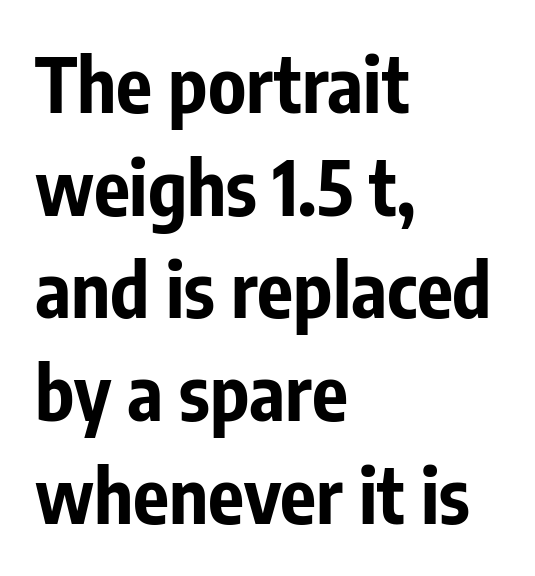
{"serif": "no", "italic": "no", "bold": "yes", "weight": "bold", "width": "condensed", "stroke_contrast": "low", "x_height": "medium", "monospaced": "no", "underline": "no", "align": "left", "line_spacing": "normal", "line_spacing_ratio": 1.37, "letter_spacing": "normal", "letter_spacing_em": 0.0, "glyph_px": 75}
